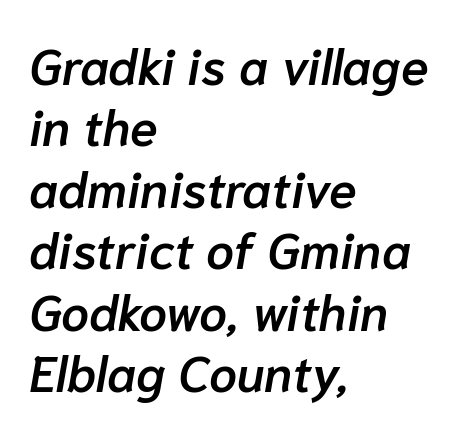
The image shows 50 px semibold type, italic (leaning right); set left-aligned, line spacing 1.23x, normal letter spacing, not underlined; low stroke contrast and a medium x-height.
